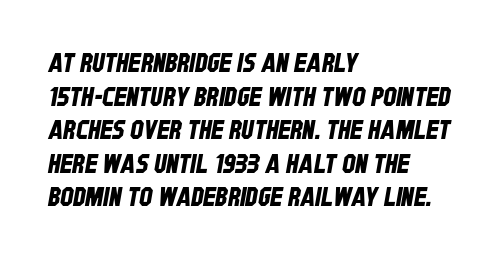
Nobody touched the tracking dial on this one. Leading: standard. Is the block centered? No — it sits flush against the left margin. Unmarked baselines from the first word to the last.
